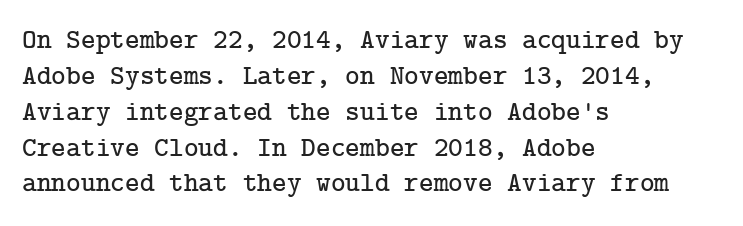
The image shows 28 px serif type, upright; set left-aligned, normal line spacing (1.28x), normal letter spacing, not underlined; low stroke contrast and a medium x-height.
